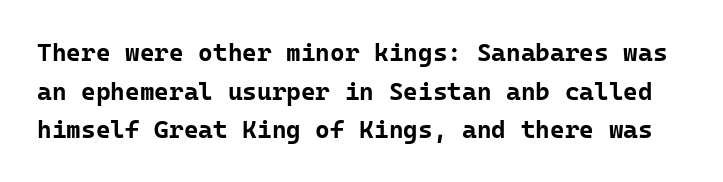
The image shows 25 px bold type, upright; set normal line spacing (1.55x), normal letter spacing, not underlined.
